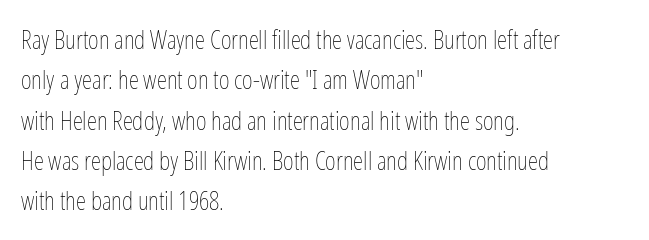
Check the space under the baseline: it is left empty. The type sits square on the baseline with zero lean. Line spacing here is normal. Casual observation: everything's shoved over to the left. Honestly, the letter spacing is just normal — you wouldn't notice it.
